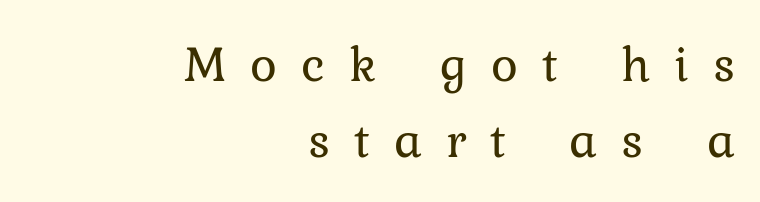
The image shows 51 px regular-weight serif type, upright; set right-aligned, normal line spacing (1.49x), unusually wide letter spacing (+0.47 em), not underlined; low stroke contrast and a medium x-height.
